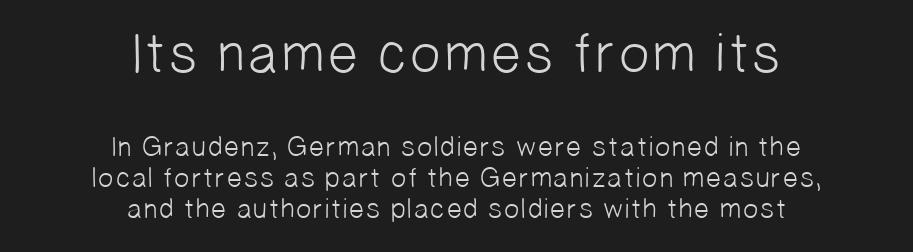
{"serif": "no", "bold": "no", "weight": "light", "width": "normal", "stroke_contrast": "low", "x_height": "medium", "monospaced": "no", "underline": "no", "align": "center", "line_spacing": "tight", "line_spacing_ratio": 1.1, "letter_spacing": "normal", "letter_spacing_em": 0.0, "larger_block": "first", "size_ratio": 2.0, "glyph_px": 56}
